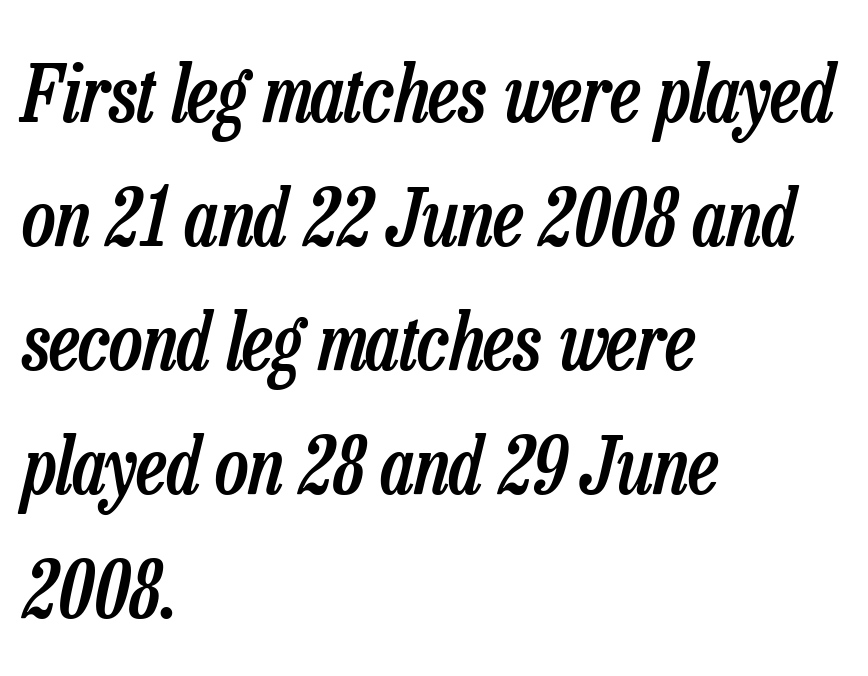
Slanted lettering throughout. Line starts are locked; line ends wander. Caption: semibold face, moderately heavy strokes. The block of text has a typical density, with ordinary space between rows. Inter-character spacing is left at the font's built-in metrics. Decoration check: the copy has no underline.
